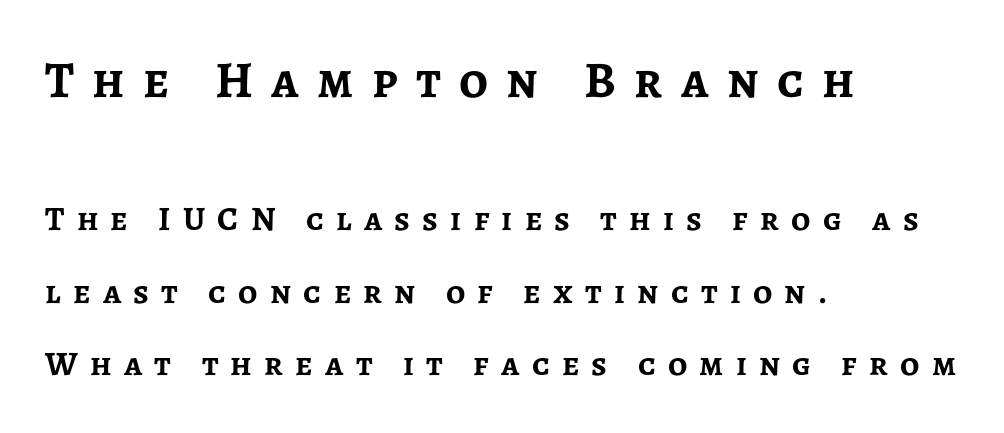
Look at the glyph heights: the upper group is clearly the bigger setting. Every row of glyphs begins at an identical x-position on the left. Bare-footed words on every line. On the weight axis this lands at bold, roughly 700. Serifs: no, the terminals of the letterforms are clean. The rendering uses natural spacing where letterforms have individual widths.
